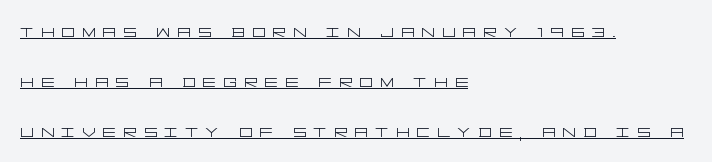
The leading is generous, giving the passage an open texture. These lines were composed using upright roman letters. Heaviness? Minimal to ordinary, like unemphasized prose. All the whitespace from short lines collects on the right.
